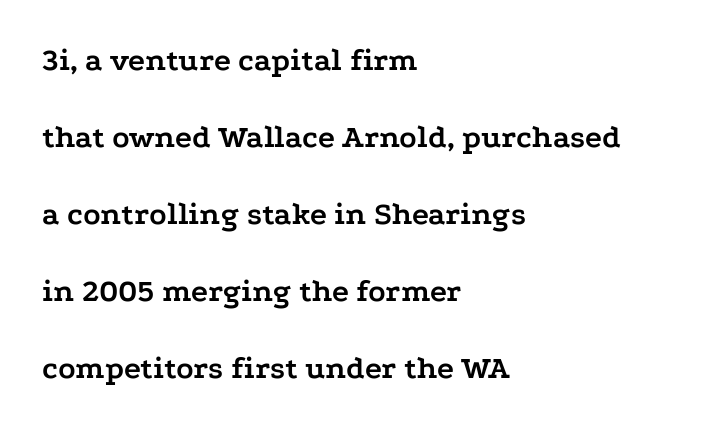
Descender tails drop into unmarked territory. What kind of face is this? One with serifs. Successive baselines arrive slowly, with a big drop between each. These lines keep a tight, regular rhythm from letter to letter. A roman cut, with each character standing at attention.
